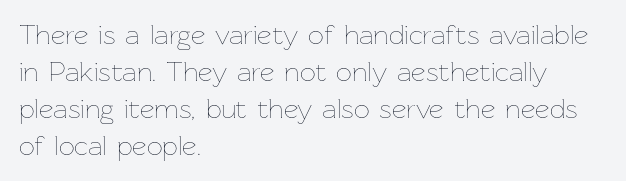
{"italic": "no", "bold": "no", "weight": "thin", "width": "normal", "stroke_contrast": "low", "x_height": "medium", "monospaced": "no", "underline": "no", "align": "left", "line_spacing": "normal", "line_spacing_ratio": 1.32, "letter_spacing": "normal", "letter_spacing_em": 0.0, "glyph_px": 28}
